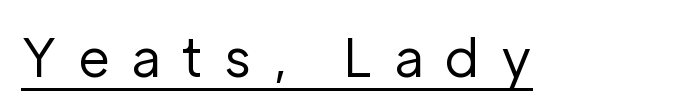
{"serif": "no", "italic": "no", "bold": "no", "weight": "regular", "width": "normal", "stroke_contrast": "low", "x_height": "medium", "monospaced": "no", "underline": "yes", "letter_spacing": "wide", "letter_spacing_em": 0.41, "glyph_px": 52}
